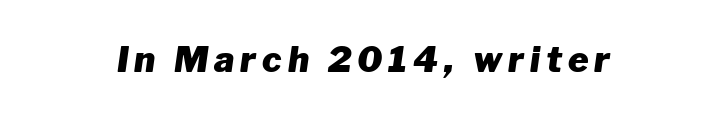
Q: Is the text bold? A: Yes.
Q: Is the text italic (slanted)? A: Yes, it leans right by about 8 degrees.
Q: Is the text underlined? A: No.
Q: Width (condensed, normal, or wide)? A: Normal.
Q: Stroke contrast? A: Low.
Q: x-height? A: Medium.
Q: Monospaced? A: No.
